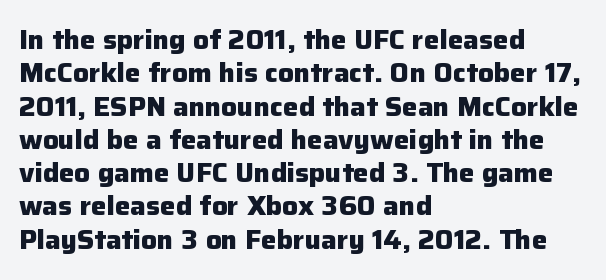
The image shows 26 px bold type, upright; set left-aligned, normal line spacing (1.28x), normal letter spacing, not underlined.
